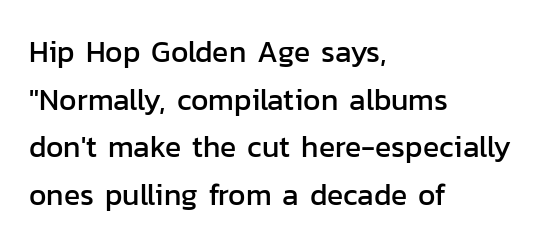
The letterforms sit shoulder to shoulder at normal distance. This is roman type, the default non-slanted kind. Stroke terminals: plain, sans-serif. This block has exactly the height ordinary leading produces. The passage shown is not underscored anywhere. A typesetter would call this proportional, since set widths differ per character.
